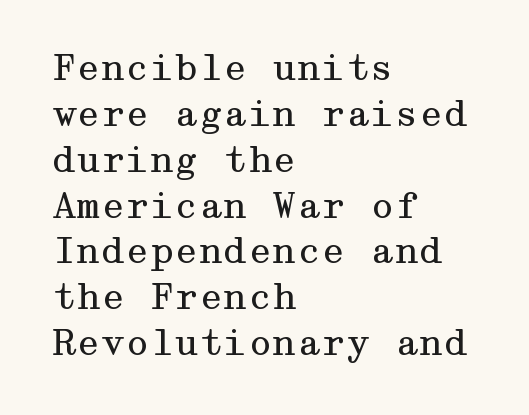
Q: Is the text bold? A: No.
Q: Is the text italic (slanted)? A: No, it is upright.
Q: Is the typeface a serif or a sans-serif typeface? A: Serif.
Q: Is the text underlined? A: No.
Q: How is the paragraph aligned? A: Left-aligned.
Q: Is the spacing between letters normal or unusually wide? A: Normal.
Q: Is the spacing between lines tight, normal or loose? A: Normal.
Q: Width (condensed, normal, or wide)? A: Wide.
Q: Stroke contrast? A: Medium.
Q: x-height? A: Medium.
